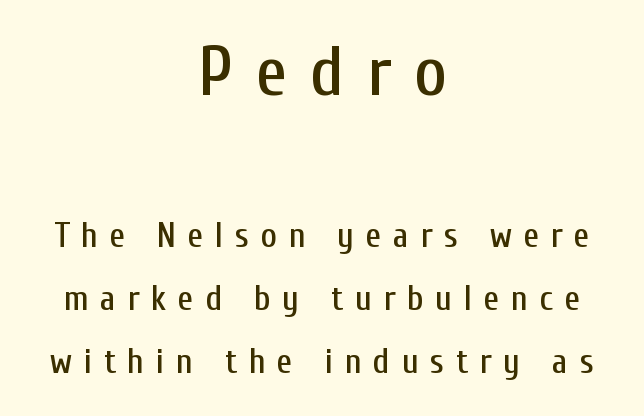
{"serif": "no", "italic": "no", "width": "condensed", "stroke_contrast": "low", "x_height": "medium", "monospaced": "no", "underline": "no", "align": "center", "line_spacing_ratio": 1.81, "letter_spacing": "wide", "letter_spacing_em": 0.33, "larger_block": "first", "size_ratio": 2.0, "glyph_px": 70}
